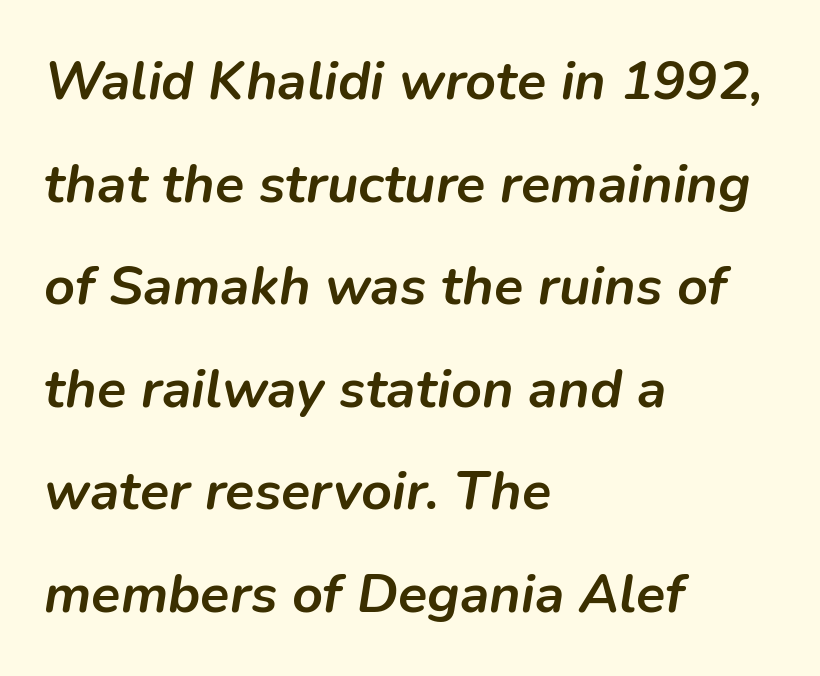
{"italic": "yes", "lean": "right", "slant_degrees": 9, "bold": "yes", "weight": "semibold", "width": "normal", "stroke_contrast": "low", "x_height": "medium", "monospaced": "no", "underline": "no", "align": "left", "line_spacing": "loose", "line_spacing_ratio": 1.9, "letter_spacing": "normal", "letter_spacing_em": 0.0, "glyph_px": 54}
